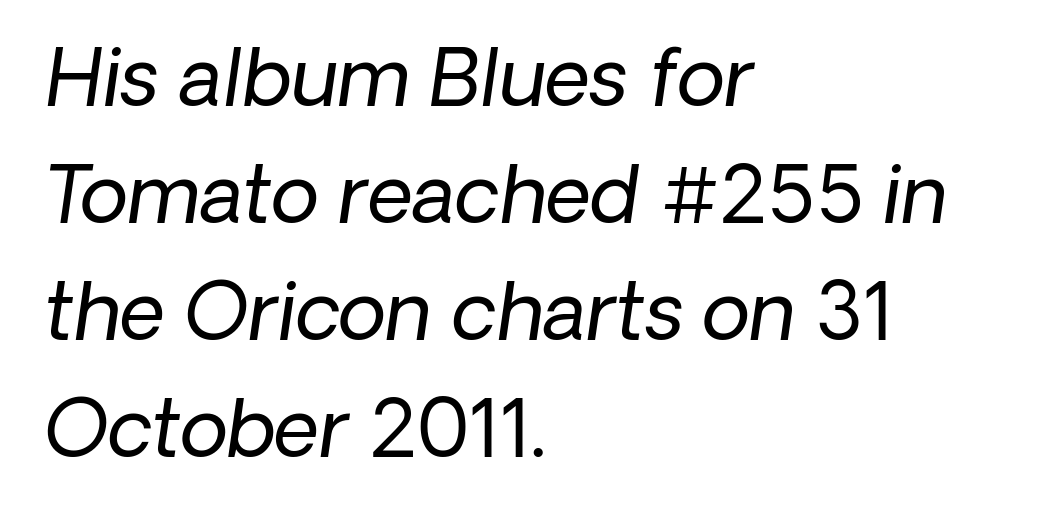
Letter spacing: default. How would I describe the line gaps? Plain and ordinary. Spacing verdict: proportional, widths tailored to each character. Underline: absent. Notice how the stems are inclined rather than vertical — that's the hallmark of italics. The setting favours the left margin, as ordinary paragraphs usually do.
